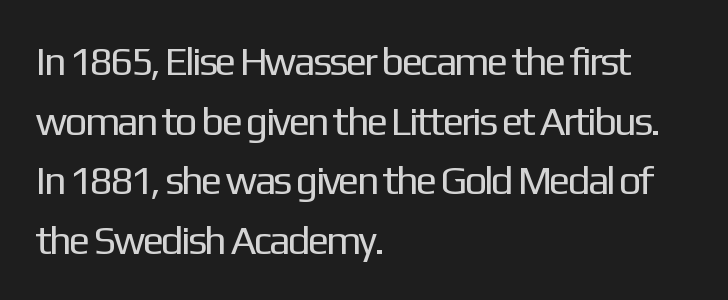
Q: Is the text bold? A: No.
Q: Is the text italic (slanted)? A: No, it is upright.
Q: Is the typeface a serif or a sans-serif typeface? A: Sans-serif.
Q: Is the text underlined? A: No.
Q: How is the paragraph aligned? A: Left-aligned.
Q: Is the spacing between letters normal or unusually wide? A: Normal.
Q: Is the spacing between lines tight, normal or loose? A: Normal.
Q: Width (condensed, normal, or wide)? A: Normal.
Q: Stroke contrast? A: Low.
Q: x-height? A: Medium.
Q: Monospaced? A: No.
